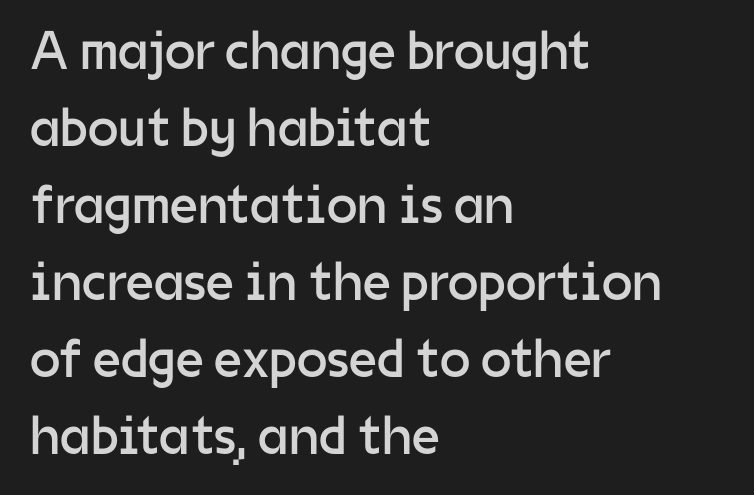
Has an underline been added? It has not. Do the characters align in a grid? No, the font is proportional. The font sits on the lighter half of the weight spectrum, regular included. Line starts are locked; line ends wander. The glyphs in this specimen are sans serif. Students, observe: this is what conventionally led text looks like.
